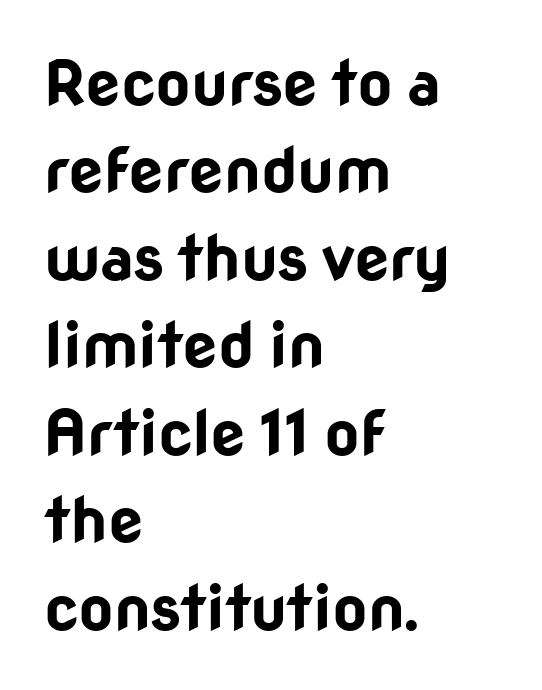
{"serif": "no", "italic": "no", "bold": "yes", "weight": "bold", "width": "normal", "stroke_contrast": "low", "x_height": "medium", "monospaced": "no", "underline": "no", "align": "left", "line_spacing": "normal", "line_spacing_ratio": 1.41, "letter_spacing": "normal", "letter_spacing_em": 0.0, "glyph_px": 62}
